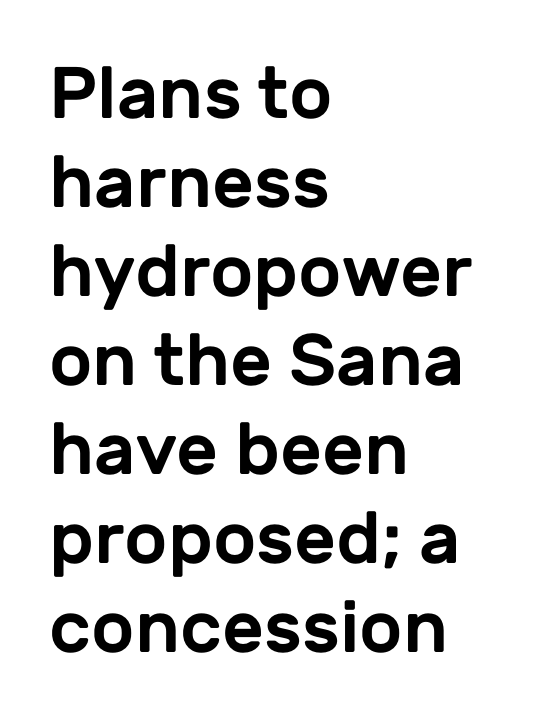
The text was rendered using a sans face with plain stroke endings. You could not count columns in this text — the font is proportionally spaced. Upright lettering throughout. The rendering anchors every line to the left-hand side. The words here are not underlined.
